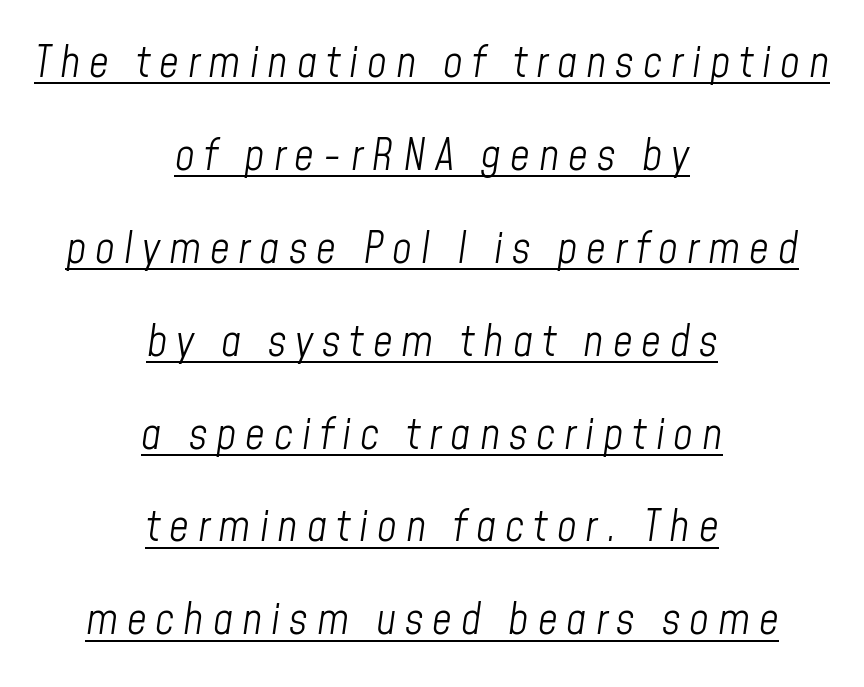
{"italic": "yes", "lean": "right", "slant_degrees": 8, "bold": "no", "weight": "light", "width": "condensed", "stroke_contrast": "low", "x_height": "medium", "monospaced": "no", "underline": "yes", "align": "center", "line_spacing": "loose", "line_spacing_ratio": 2.16, "letter_spacing": "wide", "letter_spacing_em": 0.21, "glyph_px": 43}
